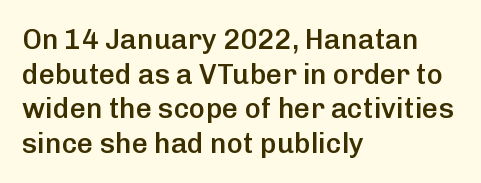
The image shows 28 px semibold sans-serif type, upright; set left-aligned, line spacing 1.24x, normal letter spacing, not underlined; low stroke contrast and a medium x-height.
